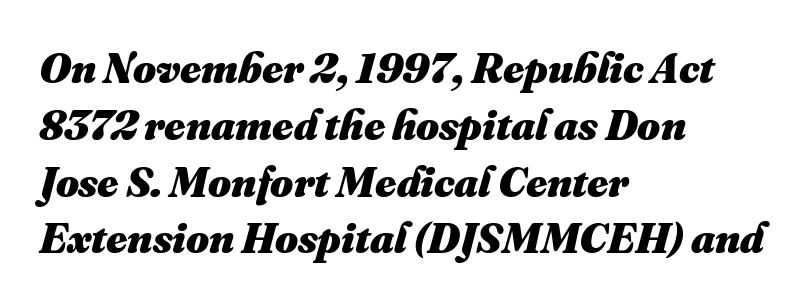
The gap between lines stays unmarked. Observe the ordinary spacing: letters are neighbours, not strangers. Heavy-handed strokes throughout: this text is bold. Line beginnings align vertically; line endings do not. Evenly set lines give the paragraph a standard silhouette. The passage shown is typed in a proportional face where columns would drift.
